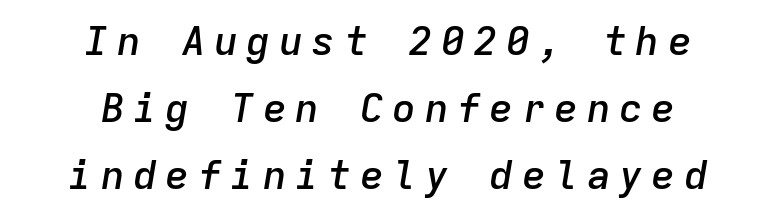
{"italic": "yes", "lean": "right", "slant_degrees": 9, "bold": "semi", "weight": "semibold", "width": "normal", "stroke_contrast": "low", "x_height": "medium", "monospaced": "yes", "underline": "no", "align": "center", "line_spacing": "normal", "line_spacing_ratio": 1.68, "letter_spacing": "wide", "letter_spacing_em": 0.21, "glyph_px": 40}
